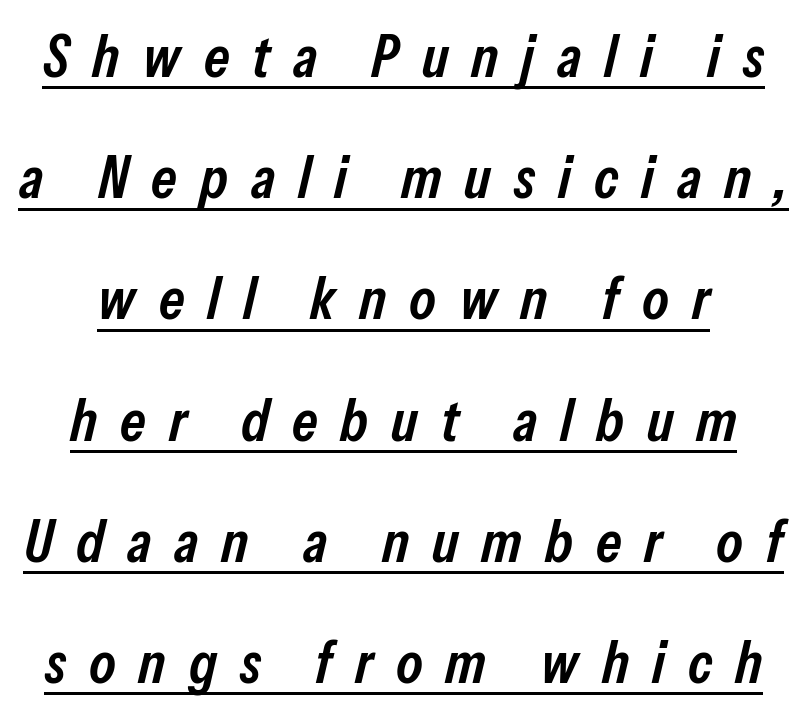
The image shows 60 px semibold, condensed type, italic (leaning right); set loose line spacing (2.02x), unusually wide letter spacing (+0.38 em), underlined; low stroke contrast and a medium x-height.
